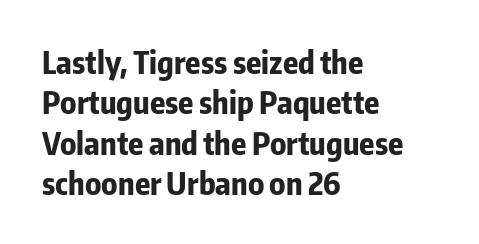
The image shows 31 px bold, condensed sans-serif type, upright; set left-aligned, normal line spacing (1.3x), normal letter spacing, not underlined; low stroke contrast and a medium x-height.
